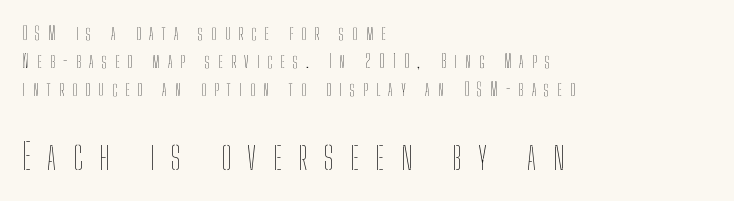
{"italic": "no", "bold": "no", "weight": "thin", "width": "condensed", "stroke_contrast": "low", "x_height": "medium", "monospaced": "no", "underline": "no", "align": "left", "line_spacing": "normal", "line_spacing_ratio": 1.55, "letter_spacing": "wide", "letter_spacing_em": 0.46, "larger_block": "second", "size_ratio": 2.0, "glyph_px": 36}
